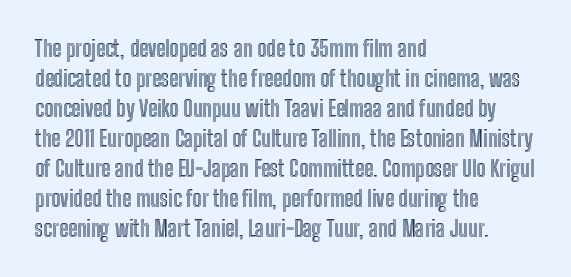
The image shows 22 px text type, upright; set left-aligned, normal line spacing (1.36x), normal letter spacing, not underlined.
